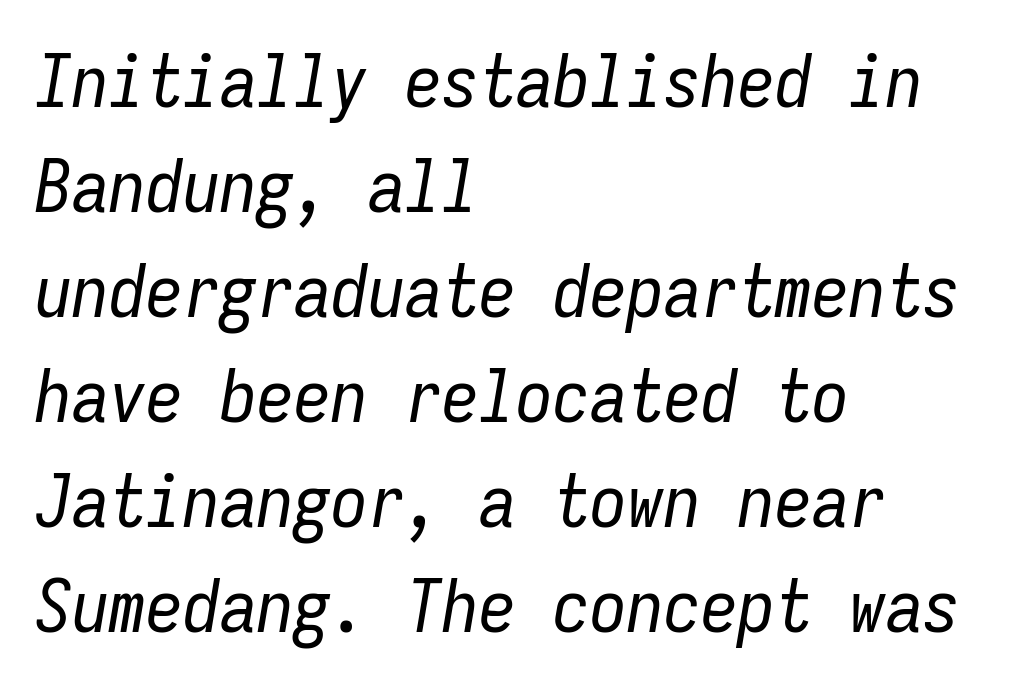
{"italic": "yes", "lean": "right", "slant_degrees": 9, "bold": "no", "weight": "regular", "width": "condensed", "stroke_contrast": "low", "x_height": "medium", "monospaced": "yes", "underline": "no", "align": "left", "line_spacing": "normal", "line_spacing_ratio": 1.42, "letter_spacing": "normal", "letter_spacing_em": 0.0, "glyph_px": 74}
